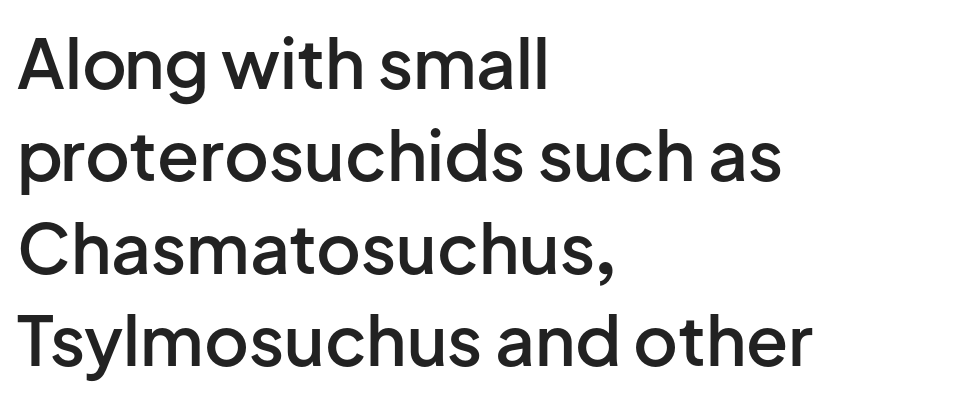
{"serif": "no", "italic": "no", "bold": "semi", "weight": "semibold", "width": "normal", "stroke_contrast": "low", "x_height": "medium", "monospaced": "no", "underline": "no", "align": "left", "line_spacing": "normal", "line_spacing_ratio": 1.34, "letter_spacing": "normal", "letter_spacing_em": 0.0, "glyph_px": 69}
